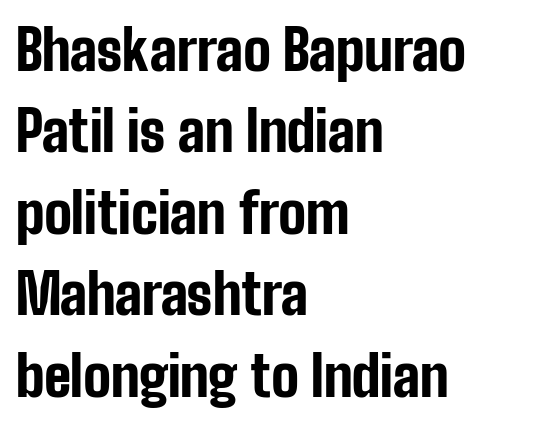
{"serif": "no", "italic": "no", "bold": "yes", "weight": "bold", "width": "condensed", "stroke_contrast": "low", "x_height": "medium", "monospaced": "no", "underline": "no", "align": "left", "line_spacing": "normal", "line_spacing_ratio": 1.48, "letter_spacing": "normal", "letter_spacing_em": 0.0, "glyph_px": 55}
